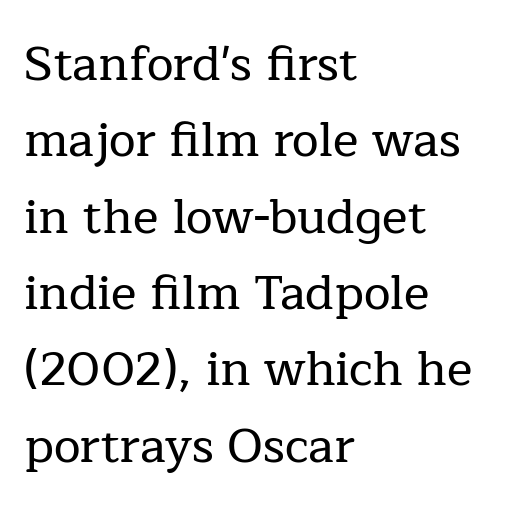
Q: Is the text italic (slanted)? A: No, it is upright.
Q: Is the typeface a serif or a sans-serif typeface? A: Serif.
Q: Is the text underlined? A: No.
Q: How is the paragraph aligned? A: Left-aligned.
Q: Is the spacing between letters normal or unusually wide? A: Normal.
Q: Is the spacing between lines tight, normal or loose? A: Normal.
Q: Width (condensed, normal, or wide)? A: Normal.
Q: Stroke contrast? A: Low.
Q: x-height? A: Medium.
Q: Monospaced? A: No.
